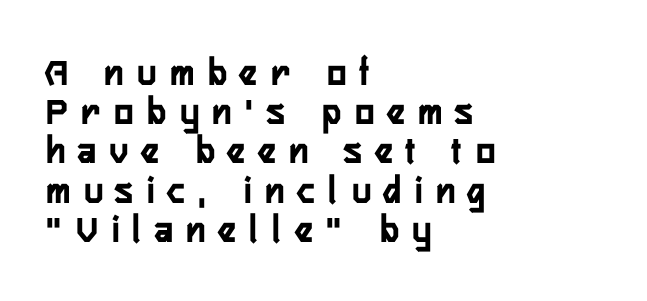
{"serif": "no", "italic": "no", "width": "condensed", "stroke_contrast": "low", "x_height": "medium", "monospaced": "no", "underline": "no", "align": "left", "line_spacing": "tight", "line_spacing_ratio": 0.98, "letter_spacing": "wide", "letter_spacing_em": 0.34, "glyph_px": 40}
